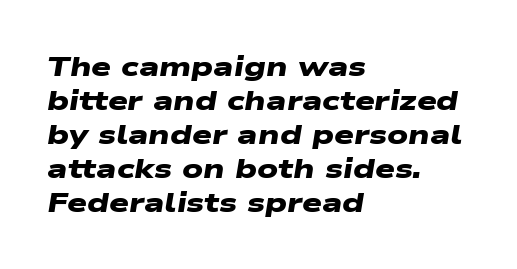
{"serif": "no", "bold": "yes", "weight": "heavy", "width": "wide", "stroke_contrast": "low", "x_height": "medium", "monospaced": "no", "underline": "no", "align": "left", "line_spacing_ratio": 1.21, "letter_spacing": "normal", "letter_spacing_em": 0.0, "glyph_px": 28}
